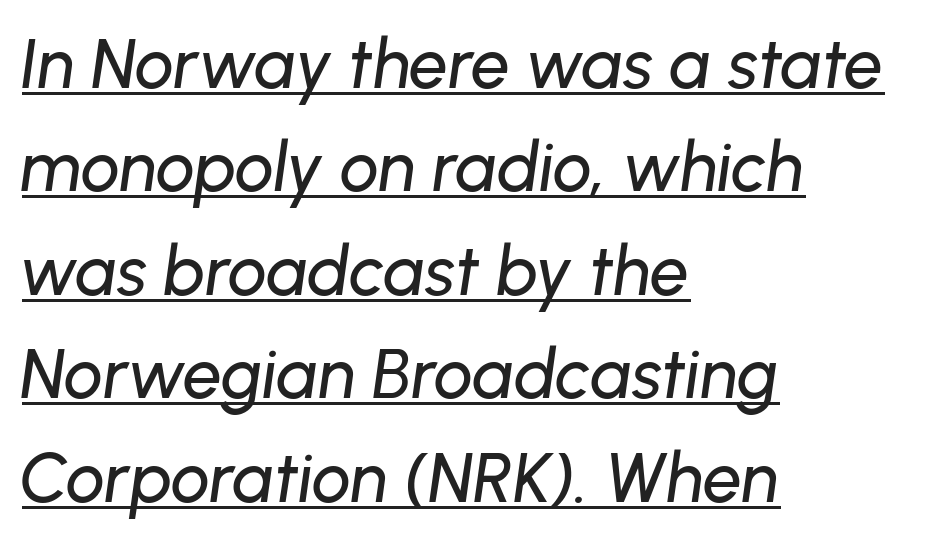
Q: Is the text italic (slanted)? A: Yes, it leans right by about 8 degrees.
Q: Is the text underlined? A: Yes.
Q: How is the paragraph aligned? A: Left-aligned.
Q: Is the spacing between letters normal or unusually wide? A: Normal.
Q: Is the spacing between lines tight, normal or loose? A: Normal.
Q: Width (condensed, normal, or wide)? A: Normal.
Q: Stroke contrast? A: Low.
Q: x-height? A: Medium.
Q: Monospaced? A: No.
